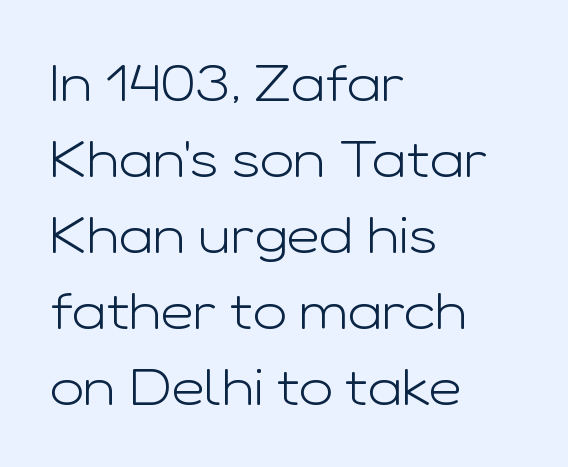
Q: Is the text bold? A: No.
Q: Is the text italic (slanted)? A: No, it is upright.
Q: Is the typeface a serif or a sans-serif typeface? A: Sans-serif.
Q: Is the text underlined? A: No.
Q: How is the paragraph aligned? A: Left-aligned.
Q: Is the spacing between letters normal or unusually wide? A: Normal.
Q: Is the spacing between lines tight, normal or loose? A: Normal.
Q: Width (condensed, normal, or wide)? A: Wide.
Q: Stroke contrast? A: Low.
Q: x-height? A: Medium.
Q: Monospaced? A: No.
